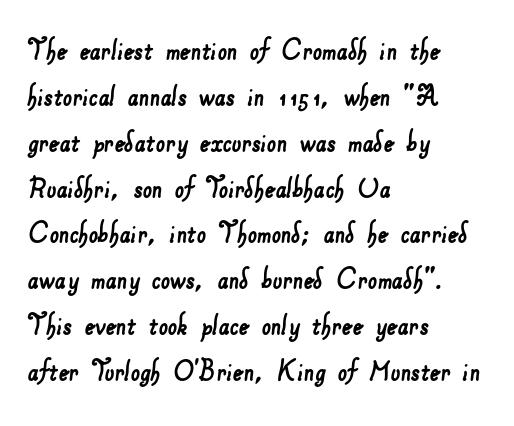
The image shows 33 px sans-serif type; set left-aligned, normal line spacing (1.39x), normal letter spacing, not underlined; low stroke contrast and a small x-height.
